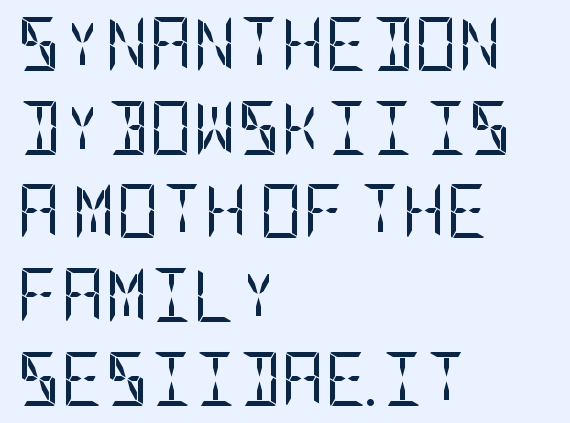
{"serif": "no", "italic": "no", "bold": "no", "weight": "regular", "width": "condensed", "stroke_contrast": "low", "x_height": "large", "underline": "no", "align": "left", "line_spacing": "normal", "line_spacing_ratio": 1.55, "letter_spacing": "normal", "letter_spacing_em": 0.0, "glyph_px": 54}
